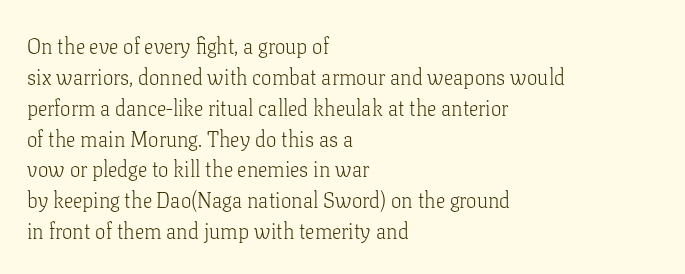
Q: Is the text bold? A: No.
Q: Is the text italic (slanted)? A: No, it is upright.
Q: Is the text underlined? A: No.
Q: How is the paragraph aligned? A: Left-aligned.
Q: Is the spacing between letters normal or unusually wide? A: Normal.
Q: Is the spacing between lines tight, normal or loose? A: Normal.
